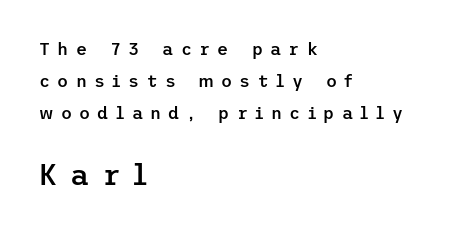
Q: Is the text bold? A: Semi-bold.
Q: Is the text italic (slanted)? A: No, it is upright.
Q: Is the typeface a serif or a sans-serif typeface? A: Sans-serif.
Q: Is the text underlined? A: No.
Q: How is the paragraph aligned? A: Left-aligned.
Q: Is the spacing between letters normal or unusually wide? A: Unusually wide.
Q: Which block of text is set in a larger size, the first (top) or the second (bottom)? A: The second (bottom) one.
Q: Width (condensed, normal, or wide)? A: Normal.
Q: Stroke contrast? A: Low.
Q: x-height? A: Medium.
